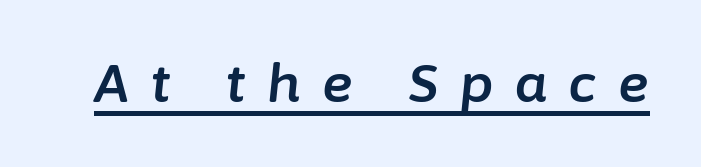
Q: Is the text italic (slanted)? A: Yes, it leans right by about 6 degrees.
Q: Is the text underlined? A: Yes.
Q: Is the spacing between letters normal or unusually wide? A: Unusually wide.
Q: Width (condensed, normal, or wide)? A: Normal.
Q: Stroke contrast? A: Low.
Q: x-height? A: Medium.
Q: Monospaced? A: No.
